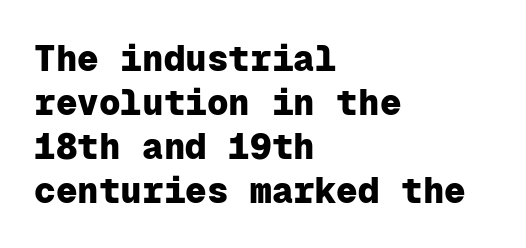
The image shows 36 px heavy sans-serif type, upright, monospaced; set left-aligned, line spacing 1.22x, normal letter spacing, not underlined; low stroke contrast and a medium x-height.
